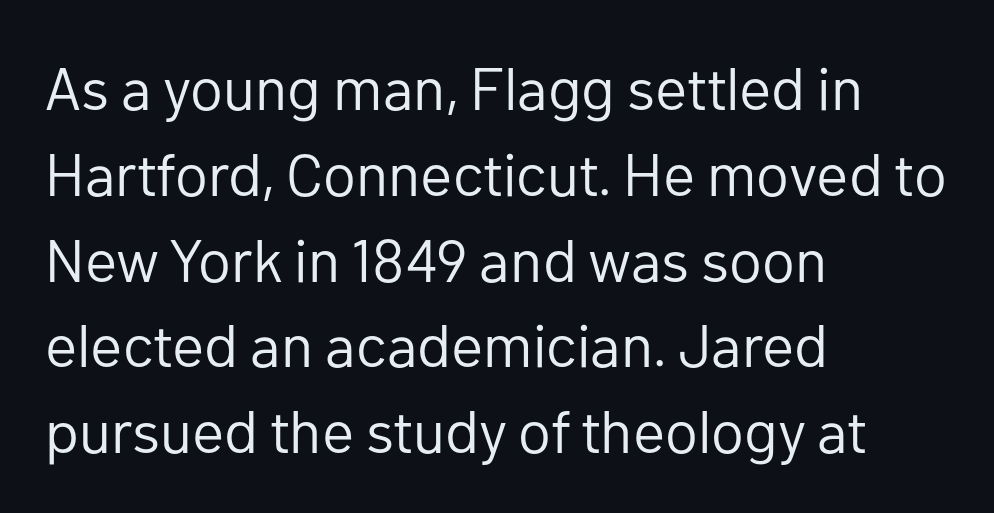
Q: Is the text bold? A: No.
Q: Is the text italic (slanted)? A: No, it is upright.
Q: Is the typeface a serif or a sans-serif typeface? A: Sans-serif.
Q: Is the text underlined? A: No.
Q: How is the paragraph aligned? A: Left-aligned.
Q: Is the spacing between letters normal or unusually wide? A: Normal.
Q: Is the spacing between lines tight, normal or loose? A: Normal.
Q: Width (condensed, normal, or wide)? A: Normal.
Q: Stroke contrast? A: Low.
Q: x-height? A: Medium.
Q: Monospaced? A: No.
